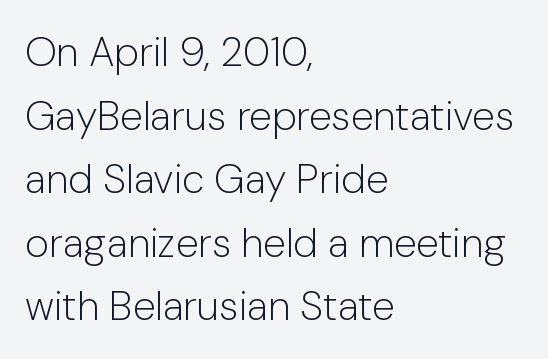
{"serif": "no", "italic": "no", "bold": "no", "weight": "light", "width": "normal", "stroke_contrast": "low", "x_height": "medium", "monospaced": "no", "underline": "no", "align": "left", "line_spacing": "normal", "line_spacing_ratio": 1.55, "letter_spacing": "normal", "letter_spacing_em": 0.0, "glyph_px": 41}
